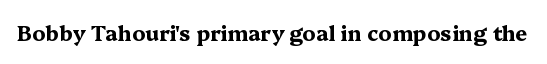
The image shows 21 px bold type, upright; set normal letter spacing, not underlined.
